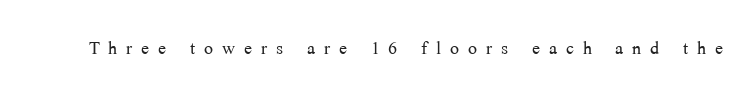
How are the letters spaced? Widely, with obvious added tracking. No chunkiness to these letters — they're not bold. Notice how the stems are strictly vertical — no italics here. The strip under each line holds only bare page.
